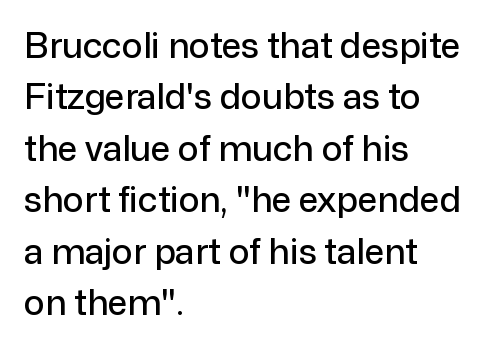
These lines keep a tight, regular rhythm from letter to letter. Teacher's note: observe the even left margin — that is flush-left alignment. Check the space under the baseline: it is left empty. Each letter's strokes conclude bluntly, with no projecting serifs. Is this a fixed-width face? No — the glyphs have proportional, varying widths.
